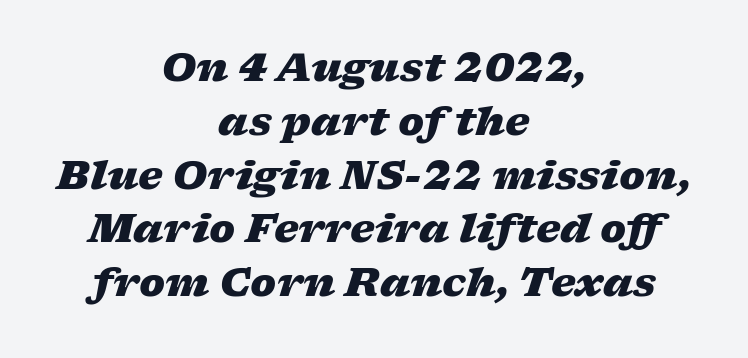
Q: Is the text bold? A: Yes.
Q: Is the text italic (slanted)? A: Yes, it leans right by about 17 degrees.
Q: Is the text underlined? A: No.
Q: How is the paragraph aligned? A: Centered.
Q: Is the spacing between letters normal or unusually wide? A: Normal.
Q: Is the spacing between lines tight, normal or loose? A: Normal.
Q: Width (condensed, normal, or wide)? A: Wide.
Q: Stroke contrast? A: Low.
Q: x-height? A: Medium.
Q: Monospaced? A: No.
